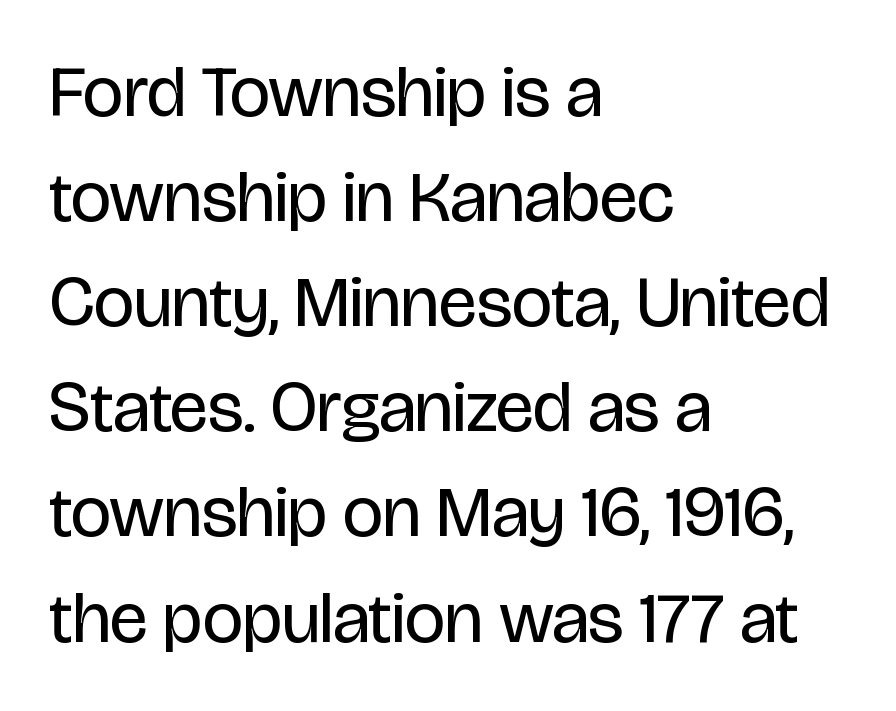
The image shows 72 px regular-weight, condensed sans-serif type, upright; set left-aligned, normal line spacing (1.46x), normal letter spacing, not underlined; low stroke contrast and a large x-height.
